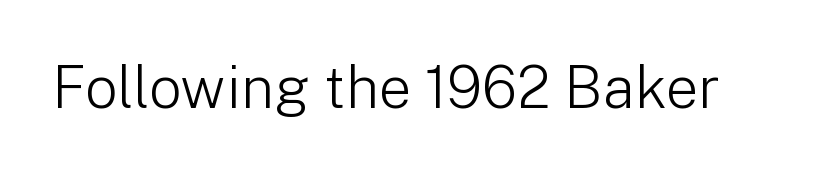
Serif or sans? Sans — the stroke terminals are bare. Has an underline been added? It has not. Do the characters align in a grid? No, the font is proportional. The type sits square on the baseline with zero lean. In terms of letterspacing, this is plain default setting.
